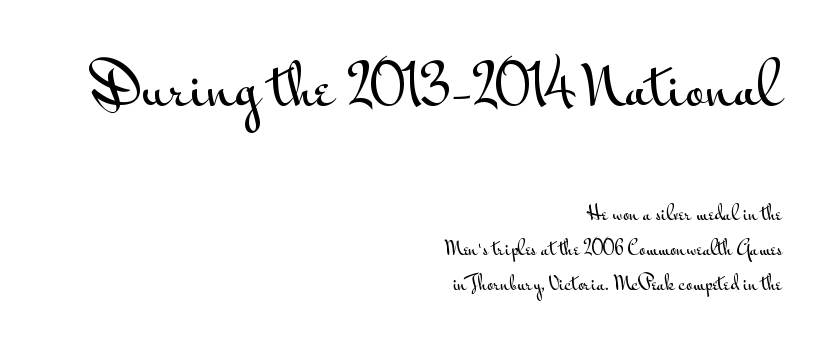
{"serif": "no", "width": "wide", "stroke_contrast": "medium", "x_height": "small", "monospaced": "no", "underline": "no", "align": "right", "line_spacing": "loose", "line_spacing_ratio": 1.96, "letter_spacing": "normal", "letter_spacing_em": 0.0, "larger_block": "first", "size_ratio": 3.06, "glyph_px": 55}
